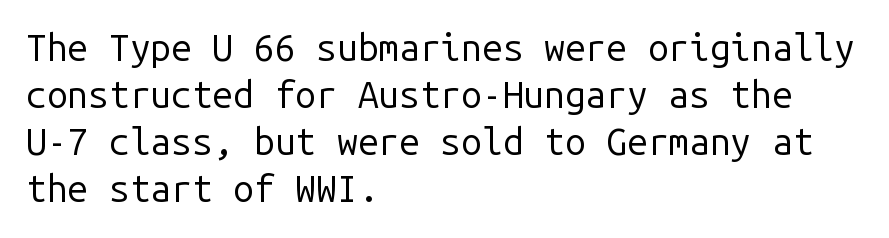
{"serif": "no", "italic": "no", "bold": "no", "weight": "regular", "width": "normal", "stroke_contrast": "low", "x_height": "medium", "monospaced": "yes", "underline": "no", "align": "left", "line_spacing": "normal", "line_spacing_ratio": 1.27, "letter_spacing": "normal", "letter_spacing_em": 0.0, "glyph_px": 37}
